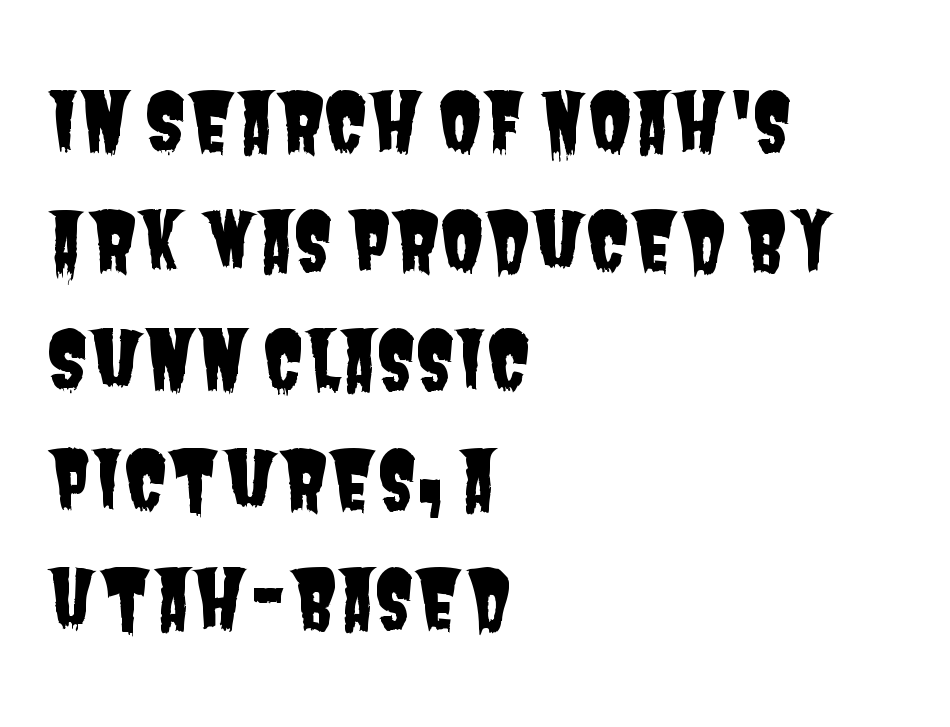
{"serif": "no", "width": "condensed", "stroke_contrast": "low", "x_height": "large", "monospaced": "no", "underline": "no", "align": "left", "line_spacing": "normal", "line_spacing_ratio": 1.49, "letter_spacing": "normal", "letter_spacing_em": 0.0, "glyph_px": 80}
